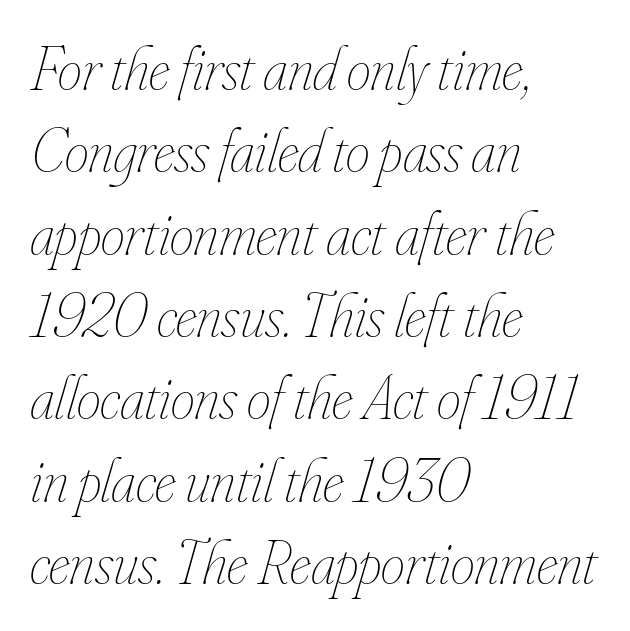
Each stroke keeps to a modest, everyday thickness or less. Is there much room between lines? A standard amount, neither cramped nor airy. These lines are rendered in a variable-pitch font. These lines keep a tight, regular rhythm from letter to letter. Unmarked baselines from the first word to the last.
